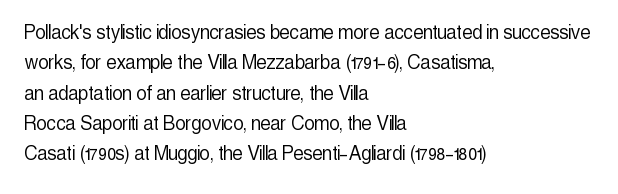
Q: Is the text bold? A: No.
Q: Is the text italic (slanted)? A: No, it is upright.
Q: Is the text underlined? A: No.
Q: How is the paragraph aligned? A: Left-aligned.
Q: Is the spacing between letters normal or unusually wide? A: Normal.
Q: Is the spacing between lines tight, normal or loose? A: Normal.
